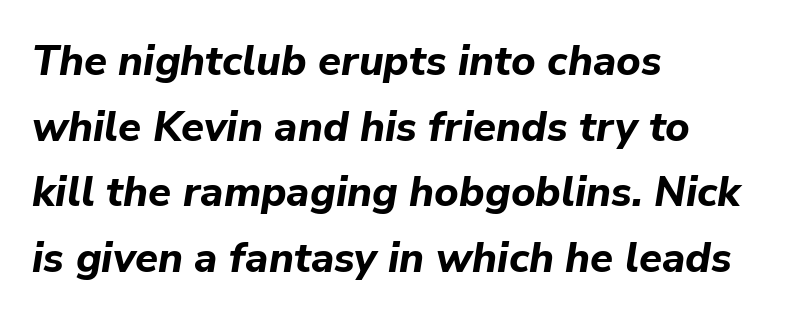
Q: Is the text bold? A: Yes.
Q: Is the text italic (slanted)? A: Yes, it leans right by about 9 degrees.
Q: Is the text underlined? A: No.
Q: How is the paragraph aligned? A: Left-aligned.
Q: Is the spacing between letters normal or unusually wide? A: Normal.
Q: Is the spacing between lines tight, normal or loose? A: Normal.
Q: Width (condensed, normal, or wide)? A: Normal.
Q: Stroke contrast? A: Low.
Q: x-height? A: Medium.
Q: Monospaced? A: No.
